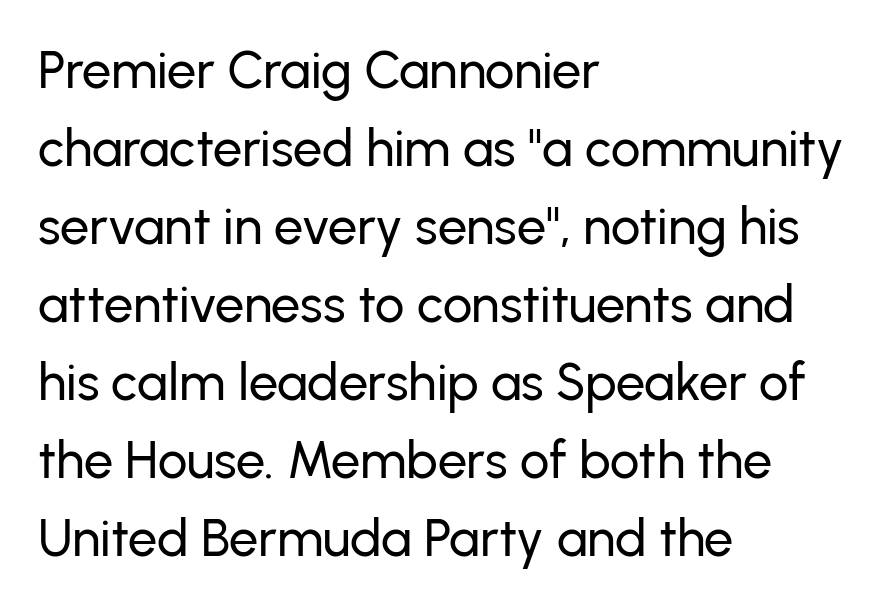
Q: Is the text italic (slanted)? A: No, it is upright.
Q: Is the typeface a serif or a sans-serif typeface? A: Sans-serif.
Q: Is the text underlined? A: No.
Q: How is the paragraph aligned? A: Left-aligned.
Q: Is the spacing between letters normal or unusually wide? A: Normal.
Q: Is the spacing between lines tight, normal or loose? A: Normal.
Q: Width (condensed, normal, or wide)? A: Normal.
Q: Stroke contrast? A: Low.
Q: x-height? A: Medium.
Q: Monospaced? A: No.
